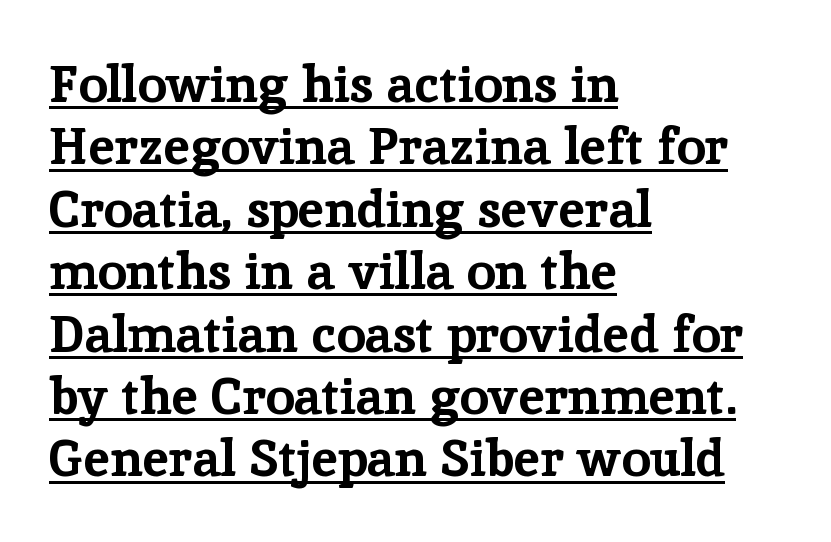
{"serif": "yes", "italic": "no", "bold": "yes", "weight": "bold", "width": "normal", "stroke_contrast": "low", "x_height": "medium", "monospaced": "no", "underline": "yes", "align": "left", "line_spacing_ratio": 1.2, "letter_spacing": "normal", "letter_spacing_em": 0.0, "glyph_px": 52}
